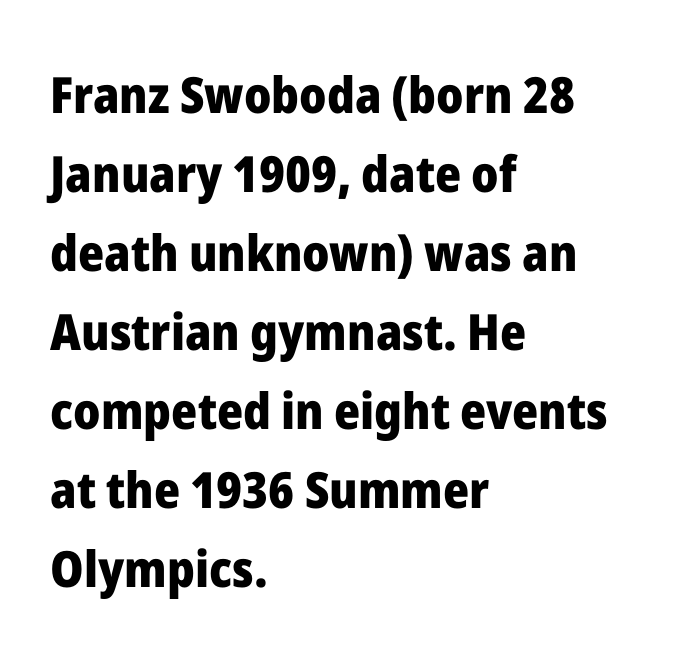
{"serif": "no", "italic": "no", "bold": "yes", "weight": "heavy", "width": "normal", "stroke_contrast": "low", "x_height": "medium", "monospaced": "no", "underline": "no", "align": "left", "line_spacing": "normal", "line_spacing_ratio": 1.58, "letter_spacing": "normal", "letter_spacing_em": 0.0, "glyph_px": 50}
